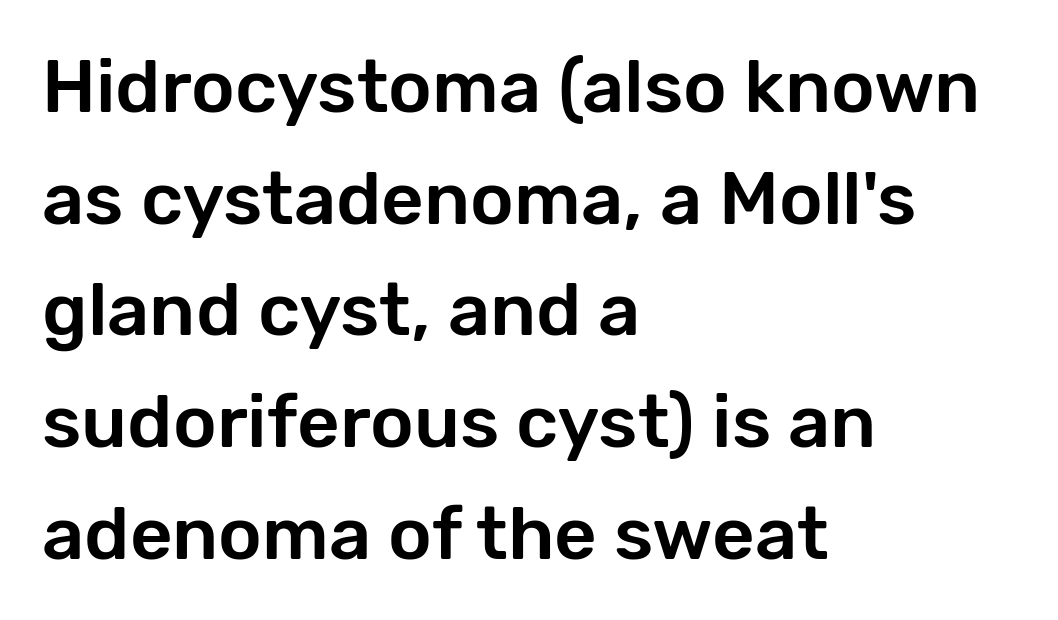
Q: Is the text italic (slanted)? A: No, it is upright.
Q: Is the typeface a serif or a sans-serif typeface? A: Sans-serif.
Q: Is the text underlined? A: No.
Q: How is the paragraph aligned? A: Left-aligned.
Q: Is the spacing between letters normal or unusually wide? A: Normal.
Q: Is the spacing between lines tight, normal or loose? A: Normal.
Q: Width (condensed, normal, or wide)? A: Normal.
Q: Stroke contrast? A: Low.
Q: x-height? A: Medium.
Q: Monospaced? A: No.
